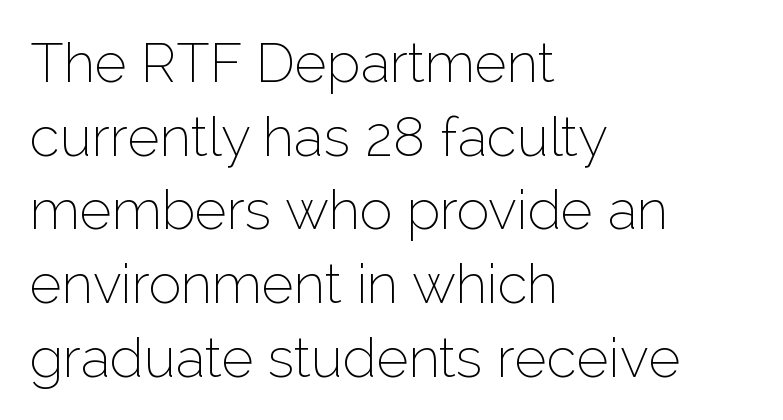
{"serif": "no", "italic": "no", "bold": "no", "weight": "thin", "width": "normal", "stroke_contrast": "low", "x_height": "medium", "monospaced": "no", "underline": "no", "align": "left", "line_spacing": "normal", "line_spacing_ratio": 1.34, "letter_spacing": "normal", "letter_spacing_em": 0.0, "glyph_px": 55}
